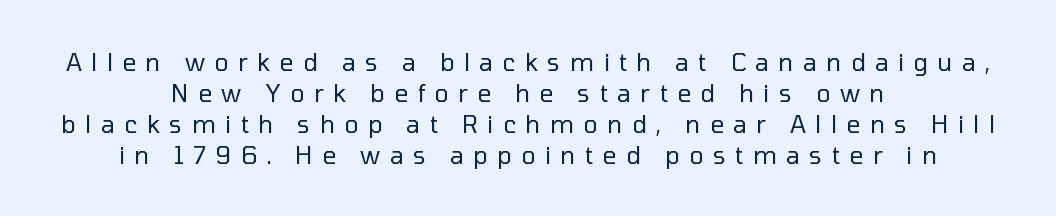
Q: Is the text bold? A: No.
Q: Is the text italic (slanted)? A: No, it is upright.
Q: Is the text underlined? A: No.
Q: How is the paragraph aligned? A: Centered.
Q: Is the spacing between letters normal or unusually wide? A: Unusually wide.
Q: Is the spacing between lines tight, normal or loose? A: Normal.
